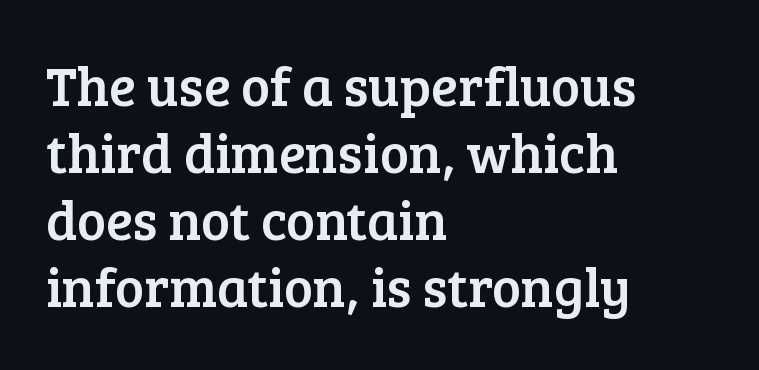
The image shows 55 px serif type, upright; set left-aligned, line spacing 1.22x, normal letter spacing, not underlined; low stroke contrast and a medium x-height.
